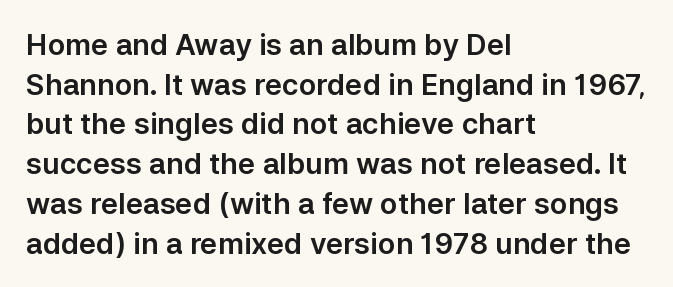
The image shows 29 px sans-serif type, upright; set left-aligned, normal line spacing (1.37x), normal letter spacing, not underlined; low stroke contrast and a medium x-height.
